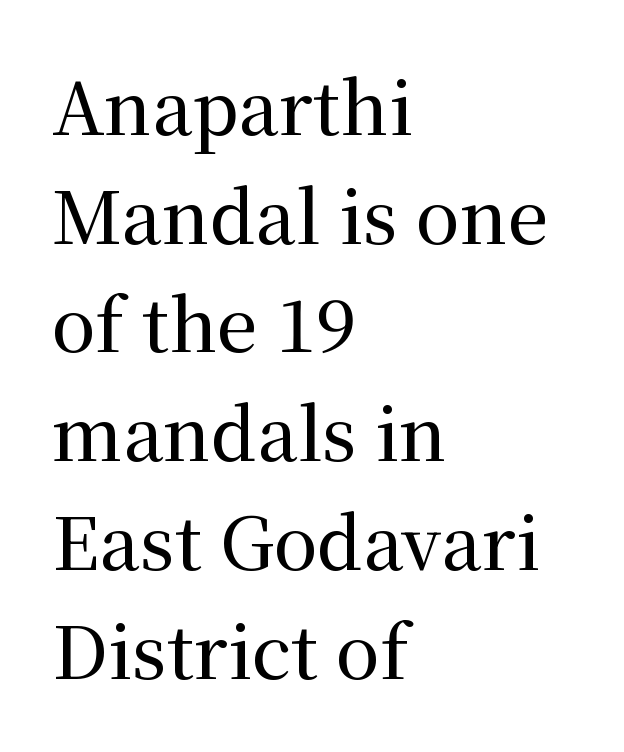
The image shows 72 px serif type, upright; set left-aligned, normal line spacing (1.51x), normal letter spacing, not underlined; medium stroke contrast and a medium x-height.
